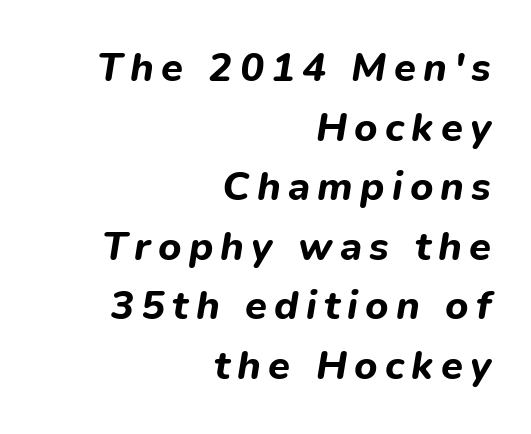
{"italic": "yes", "lean": "right", "slant_degrees": 9, "bold": "yes", "weight": "bold", "width": "normal", "stroke_contrast": "low", "x_height": "medium", "monospaced": "no", "underline": "no", "align": "right", "line_spacing": "normal", "line_spacing_ratio": 1.49, "glyph_px": 40}
